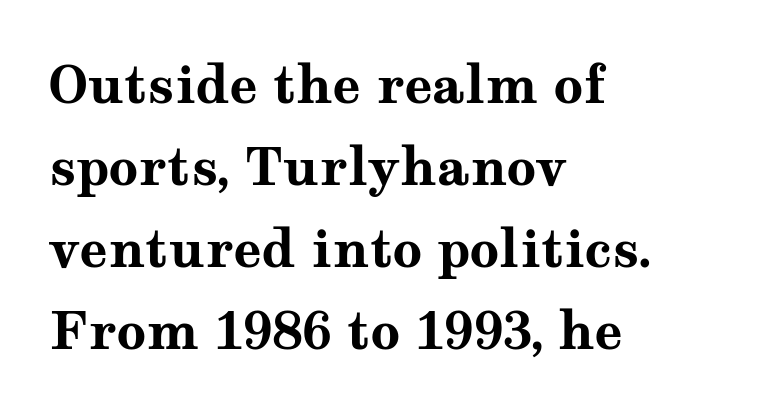
The face used here is seriffed, in the tradition of book romans. Interline gaps are of average width in this sample. Horizontal alignment here is leftward, the default for most running prose. You could call the tracking neutral — neither tight nor loose.
